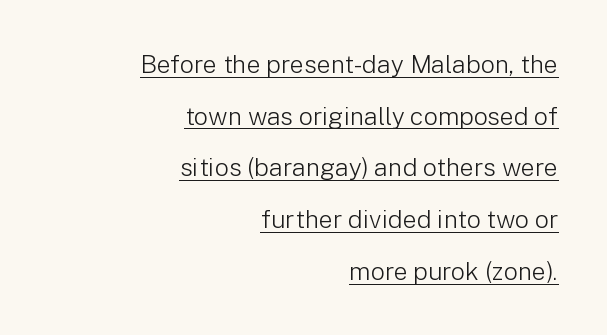
This sample carries an underscore along the baseline area. The letters sit at their default tracking, neither squeezed nor spread. This is the regular roman posture of the typeface. One-word summary of the alignment: right.
